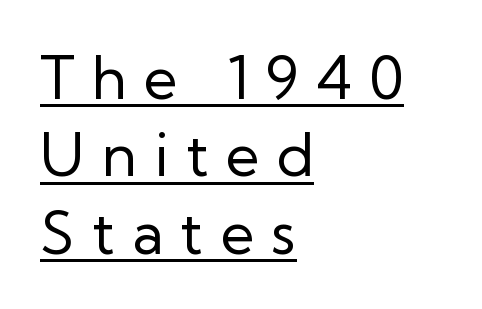
The image shows 59 px regular-weight sans-serif type, upright; set left-aligned, normal line spacing (1.31x), unusually wide letter spacing (+0.29 em), underlined; low stroke contrast and a medium x-height.
